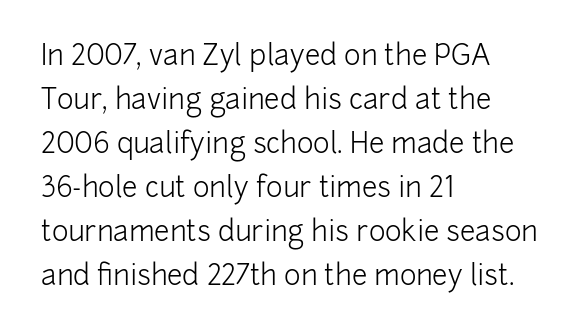
{"serif": "no", "italic": "no", "bold": "no", "weight": "light", "width": "normal", "stroke_contrast": "low", "x_height": "medium", "monospaced": "no", "underline": "no", "align": "left", "line_spacing": "normal", "line_spacing_ratio": 1.57, "letter_spacing": "normal", "letter_spacing_em": 0.0, "glyph_px": 28}
